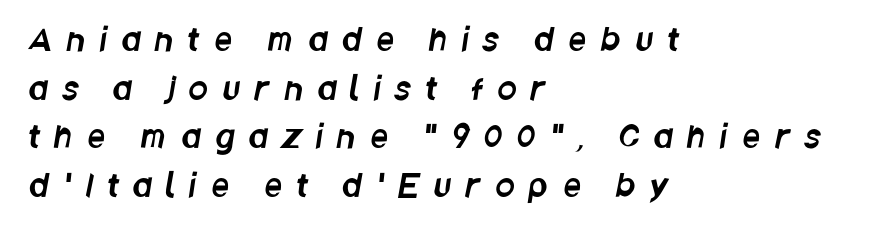
Q: Is the typeface a serif or a sans-serif typeface? A: Sans-serif.
Q: Is the text underlined? A: No.
Q: How is the paragraph aligned? A: Left-aligned.
Q: Is the spacing between letters normal or unusually wide? A: Unusually wide.
Q: Is the spacing between lines tight, normal or loose? A: Normal.
Q: Width (condensed, normal, or wide)? A: Condensed.
Q: Stroke contrast? A: Low.
Q: x-height? A: Large.
Q: Monospaced? A: No.
